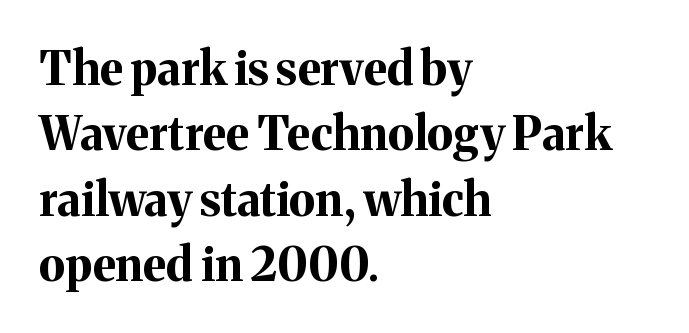
The image shows 46 px bold serif type, upright; set left-aligned, normal line spacing (1.42x), normal letter spacing, not underlined; medium stroke contrast and a medium x-height.
